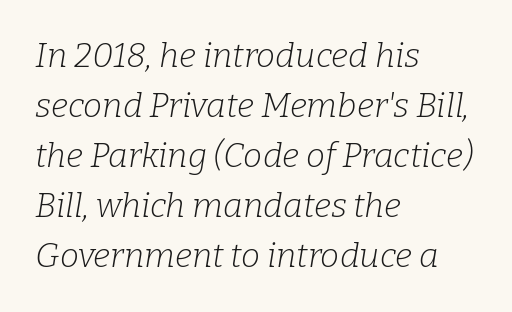
Q: Is the text bold? A: No.
Q: Is the text italic (slanted)? A: Yes, it leans right by about 9 degrees.
Q: Is the typeface a serif or a sans-serif typeface? A: Serif.
Q: Is the text underlined? A: No.
Q: How is the paragraph aligned? A: Left-aligned.
Q: Is the spacing between letters normal or unusually wide? A: Normal.
Q: Is the spacing between lines tight, normal or loose? A: Normal.
Q: Width (condensed, normal, or wide)? A: Normal.
Q: Stroke contrast? A: Low.
Q: x-height? A: Medium.
Q: Monospaced? A: No.
